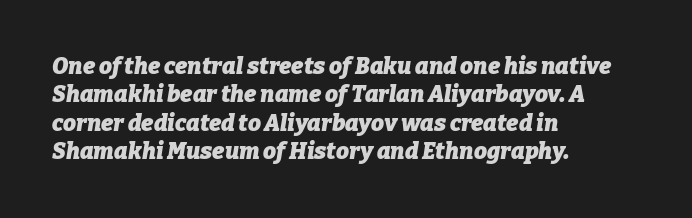
Q: Is the text bold? A: Yes.
Q: Is the text italic (slanted)? A: Yes, it leans right by about 9 degrees.
Q: Is the text underlined? A: No.
Q: How is the paragraph aligned? A: Left-aligned.
Q: Is the spacing between letters normal or unusually wide? A: Normal.
